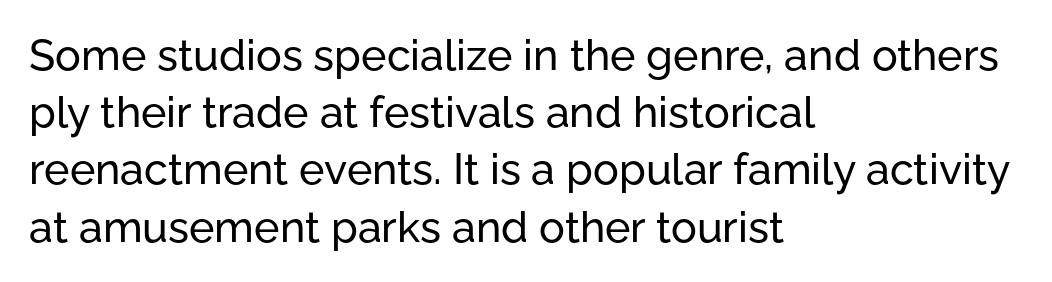
The image shows 43 px sans-serif type, upright; set left-aligned, normal line spacing (1.33x), normal letter spacing, not underlined; low stroke contrast and a medium x-height.
